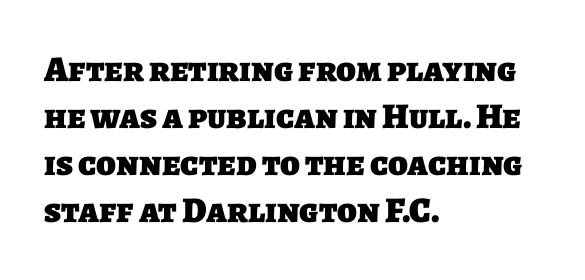
Does the weight exceed regular? Yes, all the way to bold. No word sits above an underline. Horizontal bands of white between lines are of average thickness. In terms of letterspacing, this is plain default setting. Note the varied advance widths — an 'i' is clearly narrower than an 'm'. Each letter's strokes conclude bluntly, with no projecting serifs.
